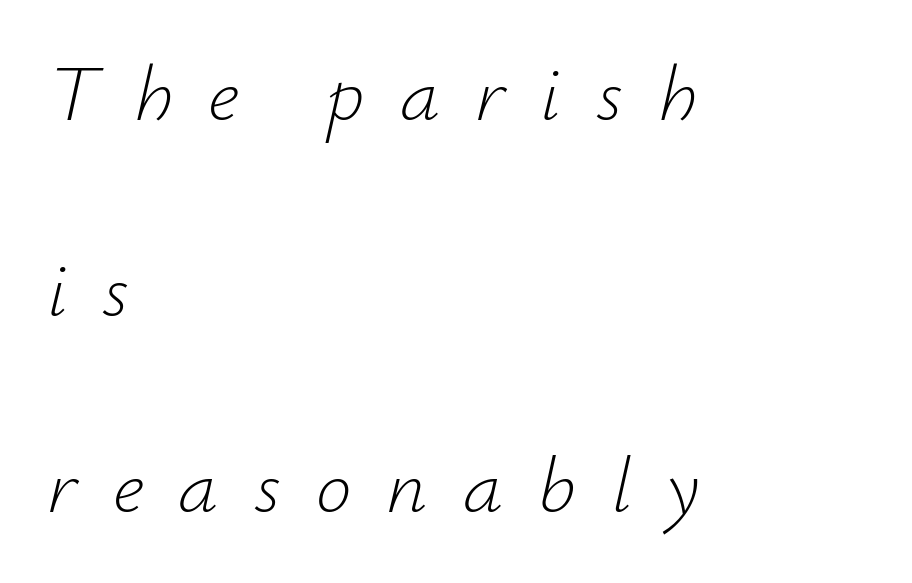
{"italic": "yes", "lean": "right", "slant_degrees": 12, "bold": "no", "weight": "light", "width": "normal", "stroke_contrast": "low", "x_height": "small", "monospaced": "no", "underline": "no", "align": "left", "line_spacing": "loose", "line_spacing_ratio": 2.45, "letter_spacing": "wide", "letter_spacing_em": 0.44, "glyph_px": 80}
